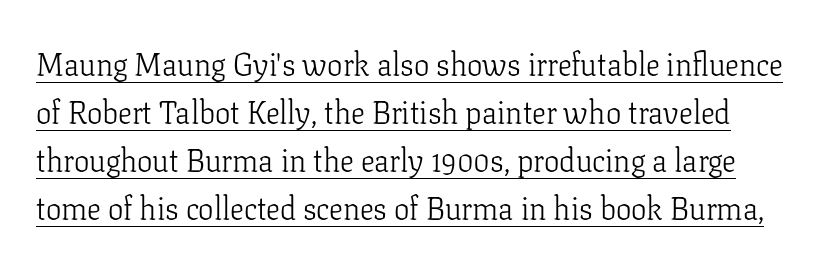
{"serif": "yes", "italic": "no", "bold": "no", "weight": "light", "width": "normal", "stroke_contrast": "low", "x_height": "medium", "monospaced": "no", "underline": "yes", "line_spacing": "normal", "line_spacing_ratio": 1.55, "letter_spacing": "normal", "letter_spacing_em": 0.0, "glyph_px": 31}
